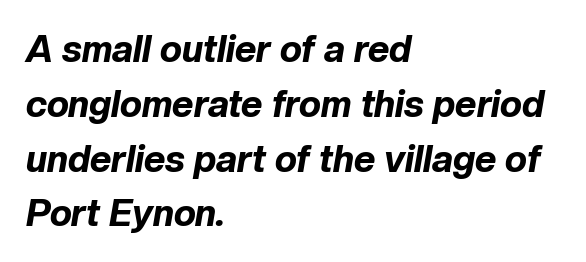
The image shows 37 px bold type, italic (leaning right); set left-aligned, normal line spacing (1.48x), normal letter spacing, not underlined; low stroke contrast and a medium x-height.
